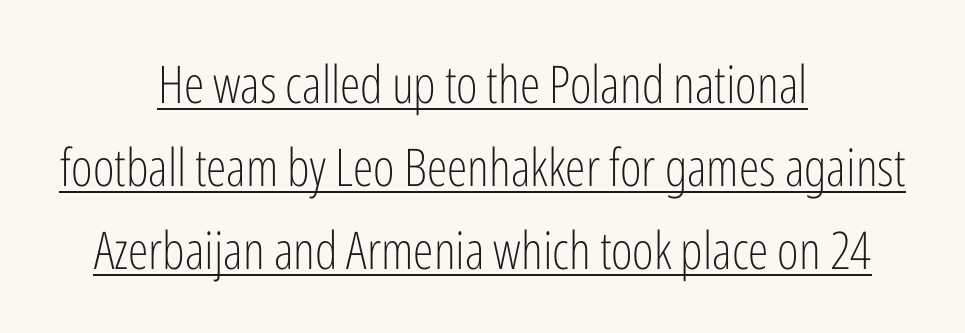
Q: Is the text bold? A: No.
Q: Is the text italic (slanted)? A: No, it is upright.
Q: Is the typeface a serif or a sans-serif typeface? A: Sans-serif.
Q: Is the text underlined? A: Yes.
Q: How is the paragraph aligned? A: Centered.
Q: Is the spacing between letters normal or unusually wide? A: Normal.
Q: Is the spacing between lines tight, normal or loose? A: Normal.
Q: Width (condensed, normal, or wide)? A: Condensed.
Q: Stroke contrast? A: Low.
Q: x-height? A: Medium.
Q: Monospaced? A: No.
